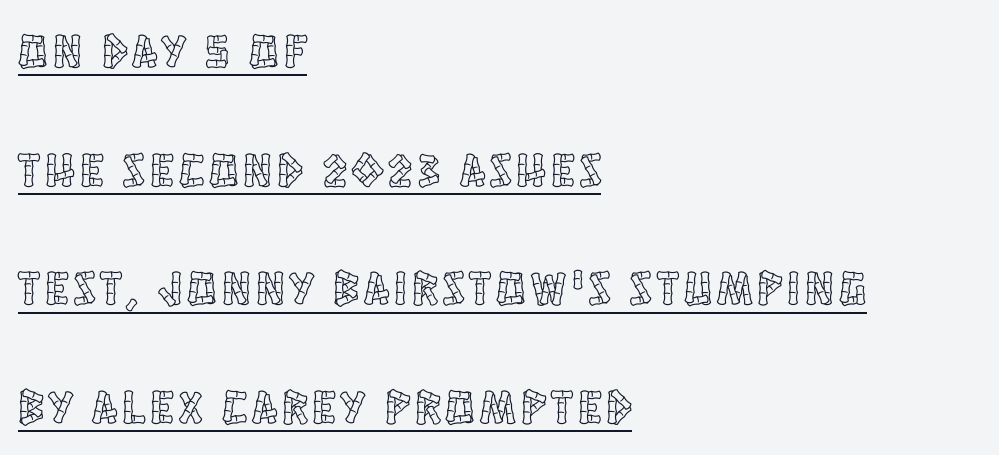
The image shows 48 px condensed type, upright; set left-aligned, loose line spacing (2.47x), underlined; a large x-height.
